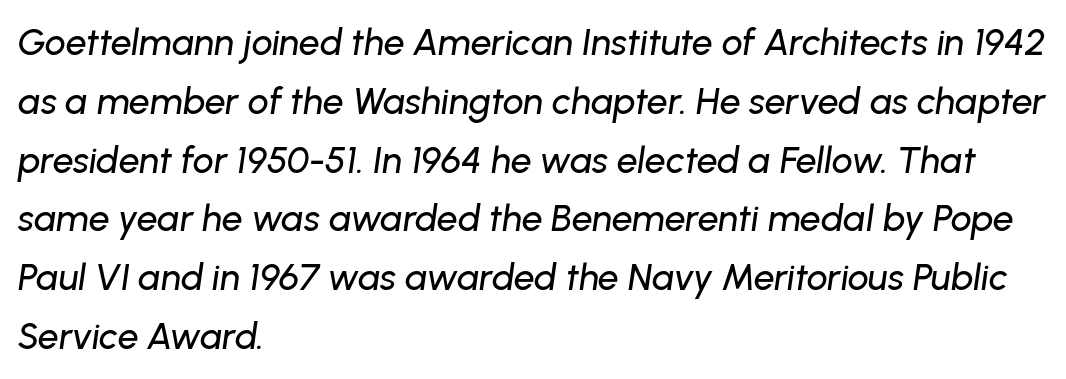
The passage shown is not underscored anywhere. Default kerning and tracking; the words read as compact shapes. The lines sit at an ordinary, default distance from one another. This is oblique type, the kind used for emphasis or titles. Note the varied advance widths — an 'i' is clearly narrower than an 'm'.
